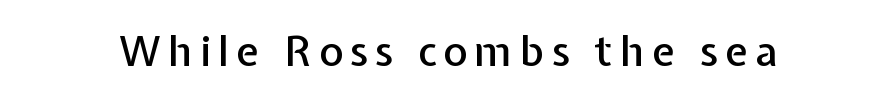
{"serif": "no", "italic": "no", "width": "normal", "stroke_contrast": "low", "x_height": "medium", "monospaced": "no", "underline": "no", "glyph_px": 42}
